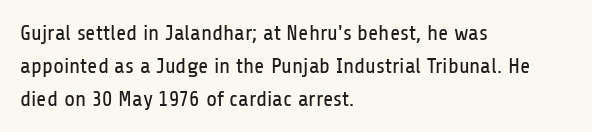
In terms of leading, this rendering sits right in the middle. Quick note: not italic, upright. Stems here are at most as thick as an everyday book face. Letter spacing: default.
